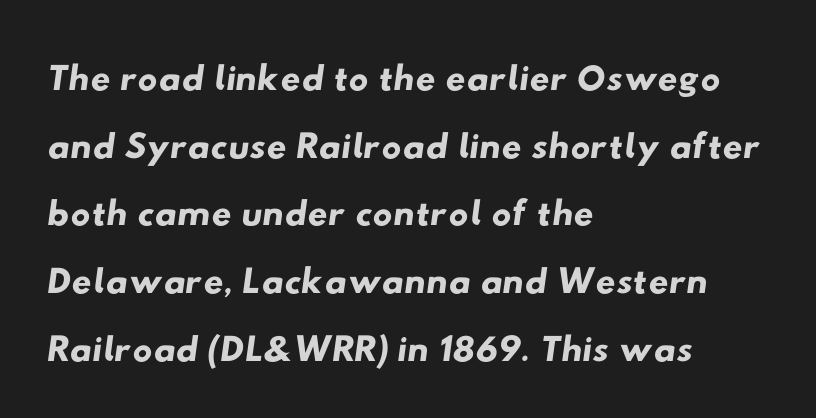
{"serif": "no", "width": "wide", "stroke_contrast": "low", "x_height": "small", "monospaced": "no", "underline": "no", "align": "left", "line_spacing_ratio": 1.23, "letter_spacing": "normal", "letter_spacing_em": 0.0, "glyph_px": 55}
